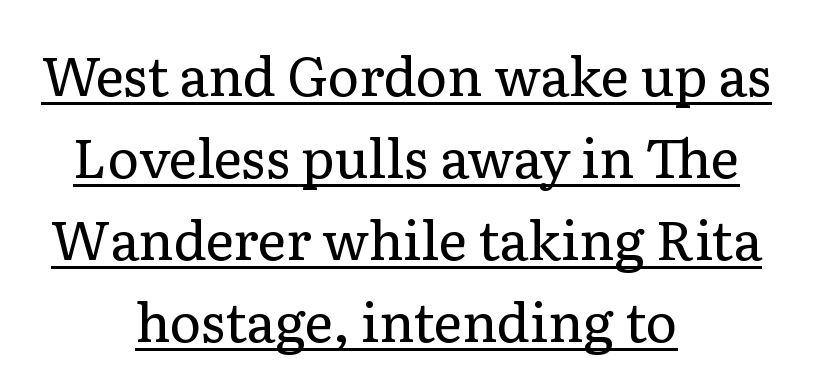
Decoration check: the copy is underlined. The letters look calm and open, with moderate or lighter stems. Old-style or modern, the face here clearly has serifs. These lines keep a tight, regular rhythm from letter to letter.
